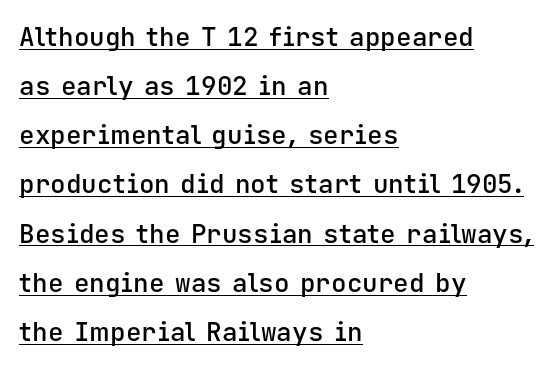
The image shows 26 px text type, upright; set left-aligned, line spacing 1.89x, normal letter spacing, underlined.
